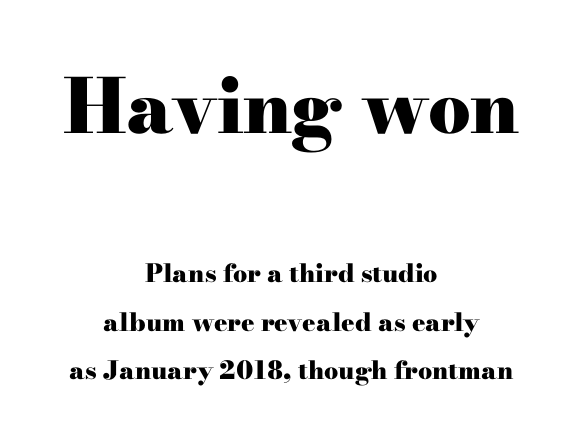
Q: Is the text bold? A: Yes.
Q: Is the text italic (slanted)? A: No, it is upright.
Q: Is the typeface a serif or a sans-serif typeface? A: Serif.
Q: Is the text underlined? A: No.
Q: How is the paragraph aligned? A: Centered.
Q: Is the spacing between letters normal or unusually wide? A: Normal.
Q: Is the spacing between lines tight, normal or loose? A: Loose.
Q: Which block of text is set in a larger size, the first (top) or the second (bottom)? A: The first (top) one.
Q: Width (condensed, normal, or wide)? A: Wide.
Q: Stroke contrast? A: High.
Q: x-height? A: Small.
Q: Monospaced? A: No.
